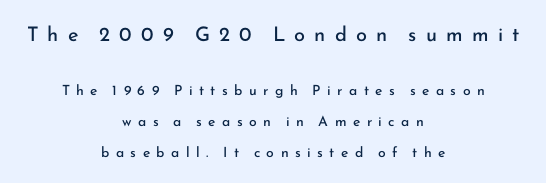
Q: Is the text bold? A: No.
Q: Is the text italic (slanted)? A: No, it is upright.
Q: Is the text underlined? A: No.
Q: How is the paragraph aligned? A: Centered.
Q: Is the spacing between letters normal or unusually wide? A: Unusually wide.
Q: Is the spacing between lines tight, normal or loose? A: Loose.
Q: Which block of text is set in a larger size, the first (top) or the second (bottom)? A: The first (top) one.
